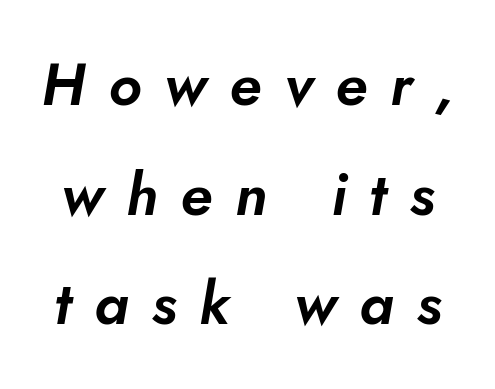
The tracking jumps out immediately: characters are airy and widely separated. Is this a sans? Yes — the strokes have no serifs. The specimen omits any rule beneath the text block's lines. The rendering uses natural spacing where letterforms have individual widths.
